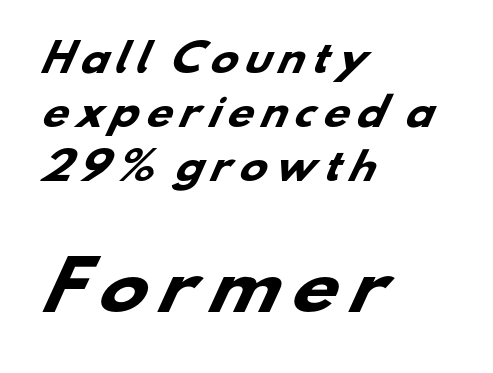
Varying glyph widths throughout — classic text-font behaviour. Leading matches the norm, producing a regular column. The glyphs are unaccompanied by any horizontal stroke below them. Which margin do the lines hug? The left one — the right edge is uneven. Typographic density is high because the face is bold. A student would notice the bottom passage is typeset larger than what precedes it.
